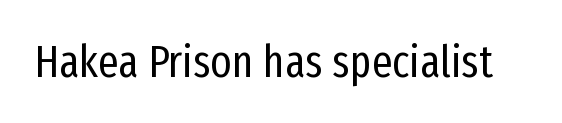
The image shows 45 px regular-weight, condensed sans-serif type, upright; set normal letter spacing, not underlined; low stroke contrast and a medium x-height.
